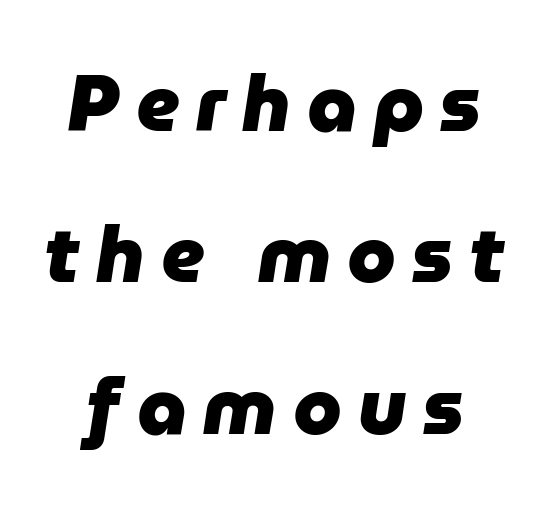
Q: Is the text bold? A: Yes.
Q: Is the text italic (slanted)? A: Yes, it leans right by about 9 degrees.
Q: Is the text underlined? A: No.
Q: Is the spacing between letters normal or unusually wide? A: Unusually wide.
Q: Is the spacing between lines tight, normal or loose? A: Loose.
Q: Width (condensed, normal, or wide)? A: Normal.
Q: Stroke contrast? A: Low.
Q: x-height? A: Medium.
Q: Monospaced? A: No.
